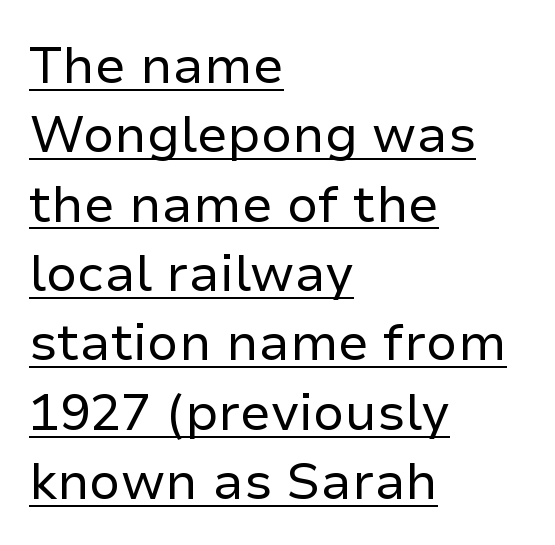
Reading down the block, your eye returns to a fixed left position each line. The rendering uses natural spacing where letterforms have individual widths. The passage shown is typeset with a sans-serif family. Characters follow at the spacing the type designer built in. This sample keeps an unexceptional amount of space between lines. The words here are underlined.
